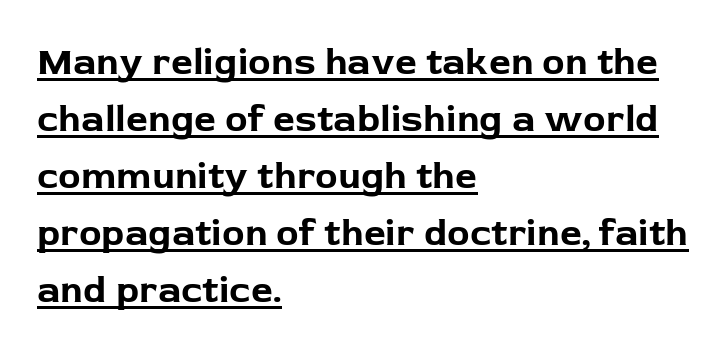
Q: Is the text bold? A: Yes.
Q: Is the text italic (slanted)? A: No, it is upright.
Q: Is the typeface a serif or a sans-serif typeface? A: Sans-serif.
Q: Is the text underlined? A: Yes.
Q: How is the paragraph aligned? A: Left-aligned.
Q: Is the spacing between letters normal or unusually wide? A: Normal.
Q: Is the spacing between lines tight, normal or loose? A: Normal.
Q: Width (condensed, normal, or wide)? A: Normal.
Q: Stroke contrast? A: Low.
Q: x-height? A: Medium.
Q: Monospaced? A: No.
